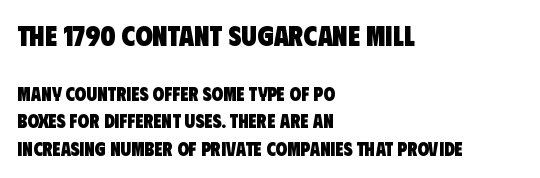
{"serif": "no", "bold": "yes", "weight": "heavy", "width": "condensed", "stroke_contrast": "low", "x_height": "large", "monospaced": "no", "underline": "no", "align": "left", "line_spacing": "normal", "line_spacing_ratio": 1.47, "letter_spacing": "normal", "letter_spacing_em": 0.0, "larger_block": "first", "size_ratio": 1.47, "glyph_px": 28}
